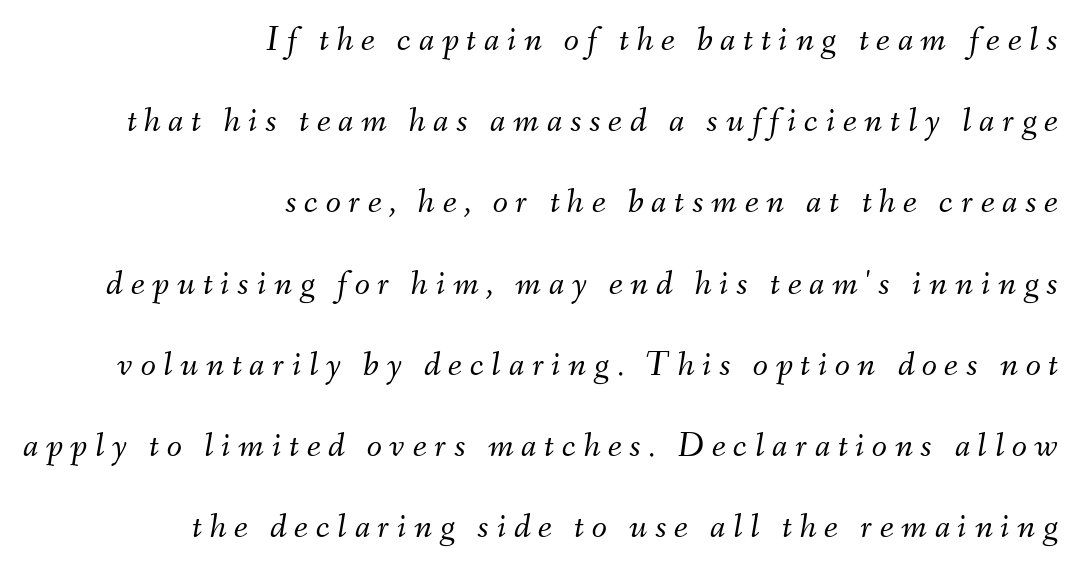
The zone under the glyphs is completely vacant. Style check: oblique. Between one letter and the next there's a generous, obvious gap. The face used here is proportionally spaced, like ordinary book or web type.
